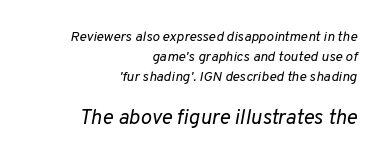
The image shows 21 px text type, italic (leaning right); set right-aligned, normal line spacing (1.43x), normal letter spacing, not underlined; the second (bottom) block is 1.5x larger.
